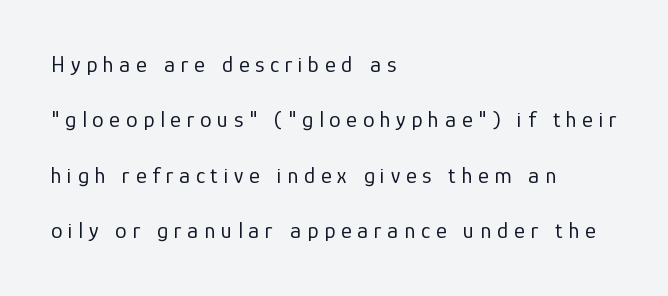
The image shows 23 px text type, upright; set left-aligned, loose line spacing (2.41x), unusually wide letter spacing (+0.25 em), not underlined.
